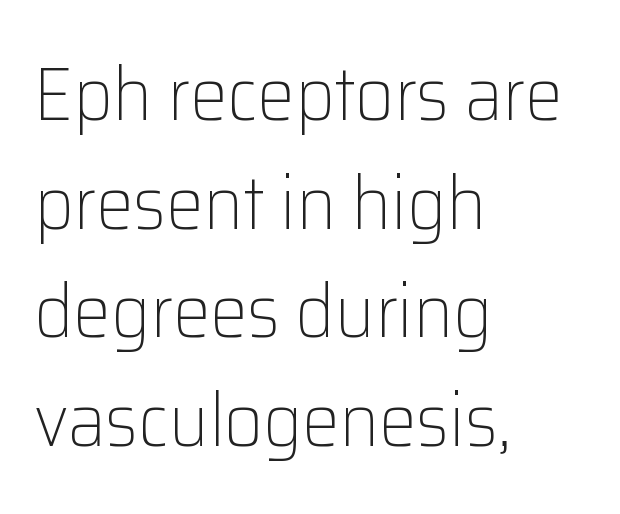
{"serif": "no", "italic": "no", "bold": "no", "weight": "light", "width": "normal", "stroke_contrast": "low", "x_height": "medium", "monospaced": "no", "underline": "no", "align": "left", "line_spacing": "normal", "line_spacing_ratio": 1.45, "letter_spacing": "normal", "letter_spacing_em": 0.0, "glyph_px": 75}
